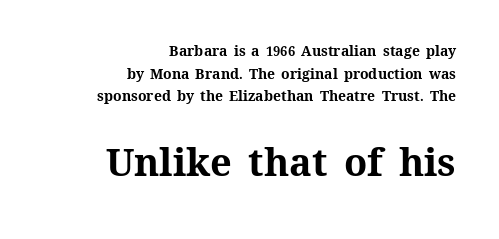
{"italic": "no", "bold": "yes", "weight": "bold", "width": "normal", "stroke_contrast": "medium", "x_height": "medium", "monospaced": "no", "underline": "no", "align": "right", "line_spacing": "normal", "line_spacing_ratio": 1.62, "letter_spacing": "normal", "letter_spacing_em": 0.0, "larger_block": "second", "size_ratio": 2.71, "glyph_px": 38}
